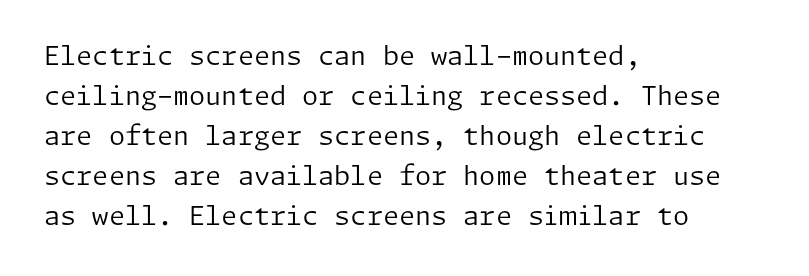
{"italic": "no", "bold": "no", "underline": "no", "align": "left", "line_spacing": "normal", "line_spacing_ratio": 1.54, "letter_spacing": "normal", "letter_spacing_em": 0.0, "glyph_px": 26}
